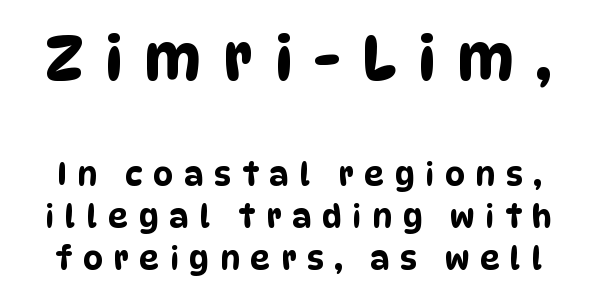
Q: Is the typeface a serif or a sans-serif typeface? A: Sans-serif.
Q: Is the text underlined? A: No.
Q: Is the spacing between letters normal or unusually wide? A: Unusually wide.
Q: Is the spacing between lines tight, normal or loose? A: Normal.
Q: Which block of text is set in a larger size, the first (top) or the second (bottom)? A: The first (top) one.
Q: Width (condensed, normal, or wide)? A: Condensed.
Q: Stroke contrast? A: Low.
Q: x-height? A: Large.
Q: Monospaced? A: No.
